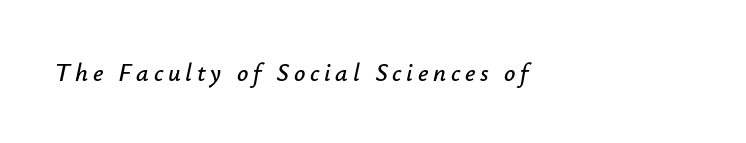
The image shows 25 px text type, italic (leaning right); set left-aligned, not underlined.
